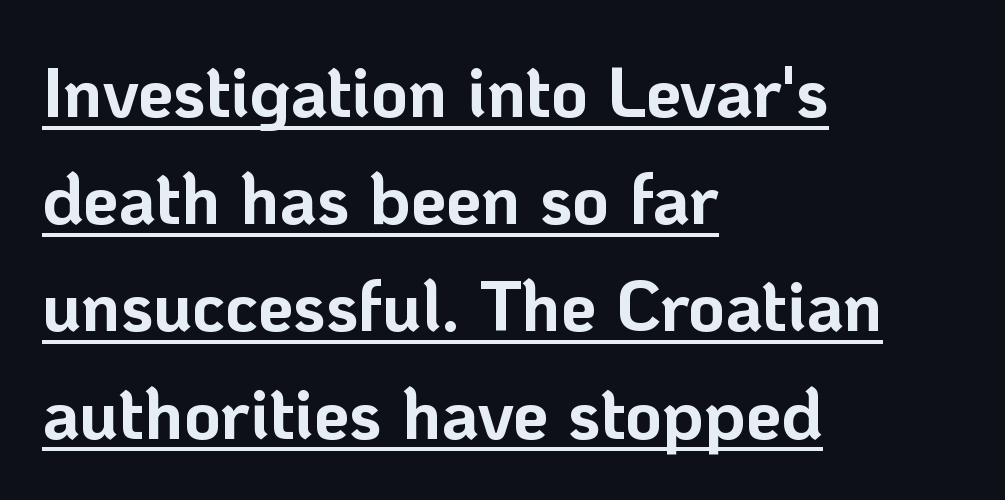
Q: Is the text bold? A: Yes.
Q: Is the text italic (slanted)? A: No, it is upright.
Q: Is the typeface a serif or a sans-serif typeface? A: Sans-serif.
Q: Is the text underlined? A: Yes.
Q: How is the paragraph aligned? A: Left-aligned.
Q: Is the spacing between letters normal or unusually wide? A: Normal.
Q: Is the spacing between lines tight, normal or loose? A: Normal.
Q: Width (condensed, normal, or wide)? A: Normal.
Q: Stroke contrast? A: Low.
Q: x-height? A: Medium.
Q: Monospaced? A: No.
